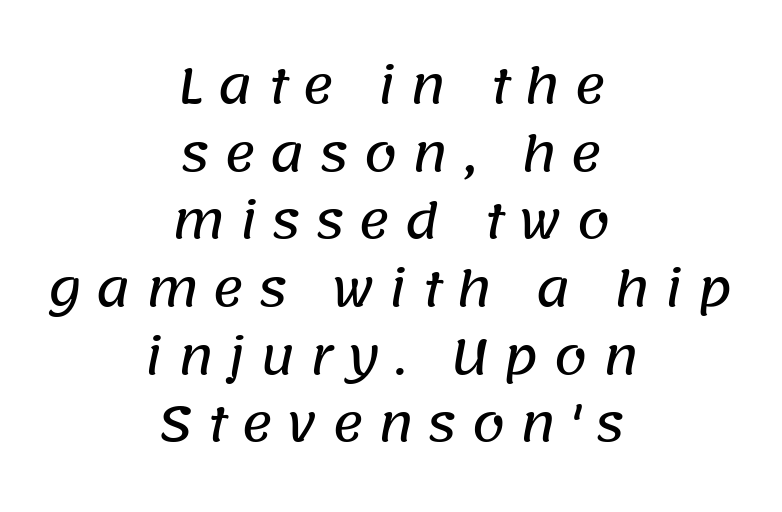
The image shows 48 px sans-serif type; set centered, normal line spacing (1.41x), unusually wide letter spacing (+0.29 em), not underlined; low stroke contrast and a large x-height.
